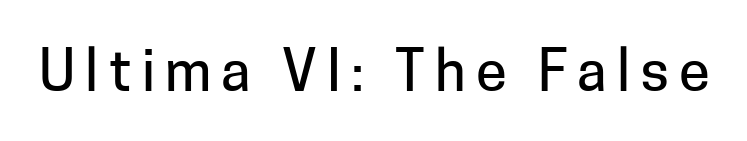
Words float on clear page, feet unadorned. In terms of posture, this sample is upright. Unlike a traditional serif, this face leaves its strokes unadorned. A typesetter would call this proportional, since set widths differ per character.
